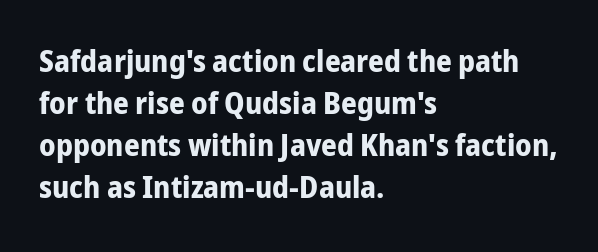
{"serif": "no", "italic": "no", "bold": "yes", "weight": "bold", "width": "condensed", "stroke_contrast": "low", "x_height": "medium", "monospaced": "no", "underline": "no", "align": "left", "line_spacing": "normal", "line_spacing_ratio": 1.36, "letter_spacing": "normal", "letter_spacing_em": 0.0, "glyph_px": 31}
